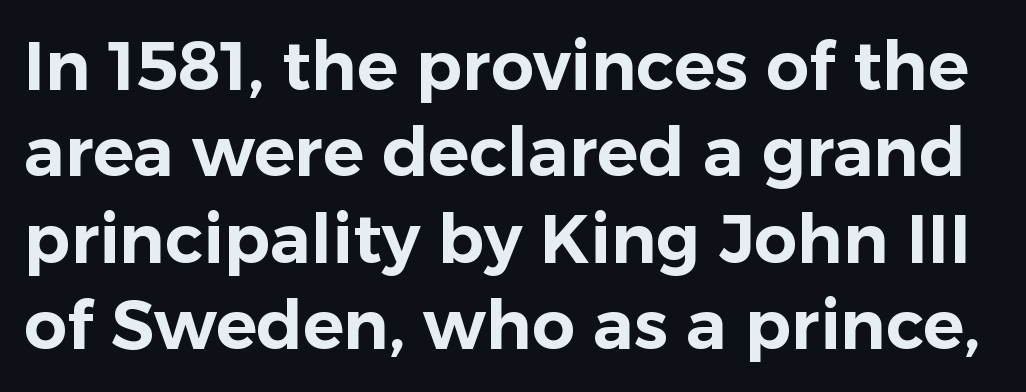
Q: Is the text italic (slanted)? A: No, it is upright.
Q: Is the typeface a serif or a sans-serif typeface? A: Sans-serif.
Q: Is the text underlined? A: No.
Q: Is the spacing between letters normal or unusually wide? A: Normal.
Q: Is the spacing between lines tight, normal or loose? A: Normal.
Q: Width (condensed, normal, or wide)? A: Normal.
Q: Stroke contrast? A: Low.
Q: x-height? A: Medium.
Q: Monospaced? A: No.
